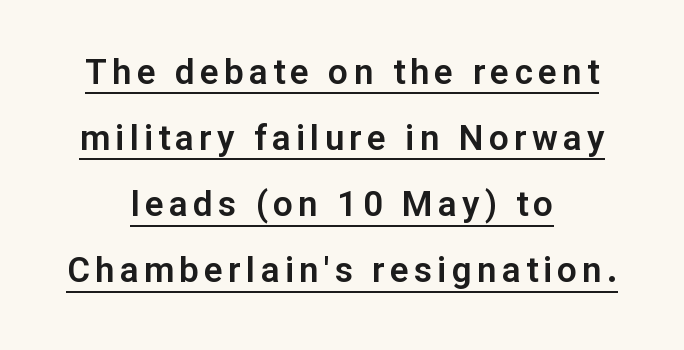
Q: Is the text italic (slanted)? A: No, it is upright.
Q: Is the typeface a serif or a sans-serif typeface? A: Sans-serif.
Q: Is the text underlined? A: Yes.
Q: How is the paragraph aligned? A: Centered.
Q: Width (condensed, normal, or wide)? A: Normal.
Q: Stroke contrast? A: Low.
Q: x-height? A: Medium.
Q: Monospaced? A: No.
